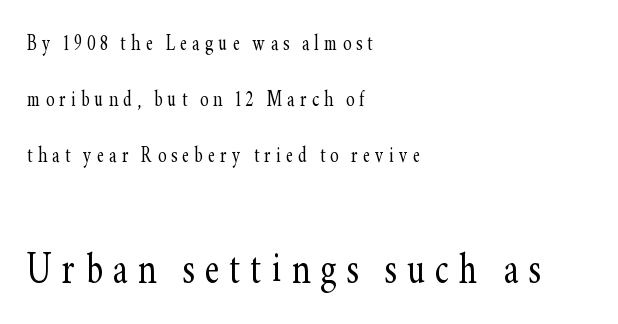
{"serif": "yes", "italic": "no", "bold": "no", "weight": "light", "width": "condensed", "stroke_contrast": "low", "x_height": "small", "monospaced": "no", "underline": "no", "align": "left", "line_spacing": "loose", "line_spacing_ratio": 2.25, "letter_spacing": "wide", "letter_spacing_em": 0.21, "larger_block": "second", "size_ratio": 2.0, "glyph_px": 50}
